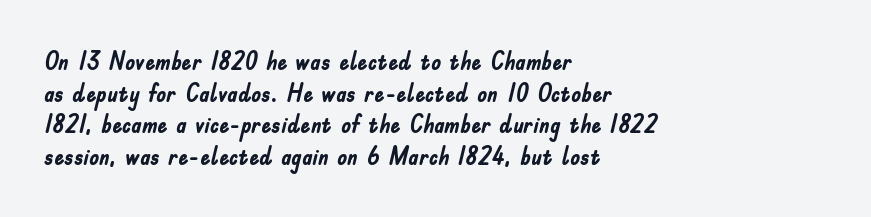
Short and long lines alike share a common starting point at left. The vertical gap from one line to the next is medium. Underline: absent. The tracking reads as untouched default to a designer's eye. Chunky letters — that's bold for sure.
